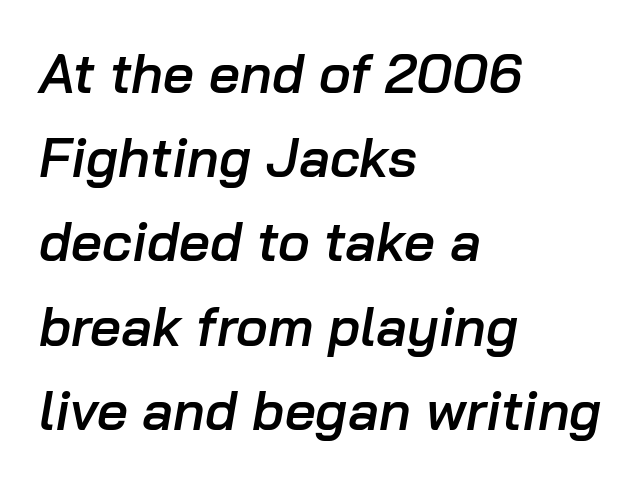
The image shows 54 px semibold type, italic (leaning right); set left-aligned, normal line spacing (1.56x), normal letter spacing, not underlined; low stroke contrast and a medium x-height.
